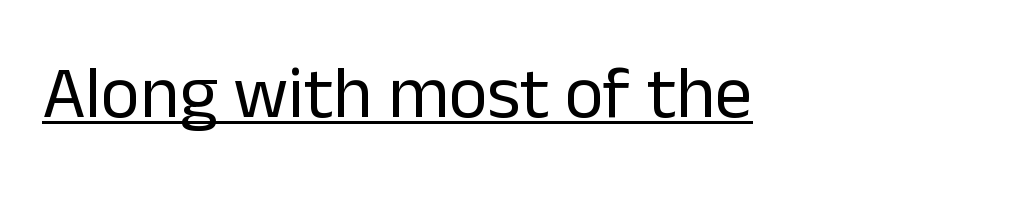
Q: Is the text bold? A: No.
Q: Is the text italic (slanted)? A: No, it is upright.
Q: Is the typeface a serif or a sans-serif typeface? A: Sans-serif.
Q: Is the text underlined? A: Yes.
Q: How is the paragraph aligned? A: Left-aligned.
Q: Is the spacing between letters normal or unusually wide? A: Normal.
Q: Width (condensed, normal, or wide)? A: Normal.
Q: Stroke contrast? A: Low.
Q: x-height? A: Medium.
Q: Monospaced? A: No.
